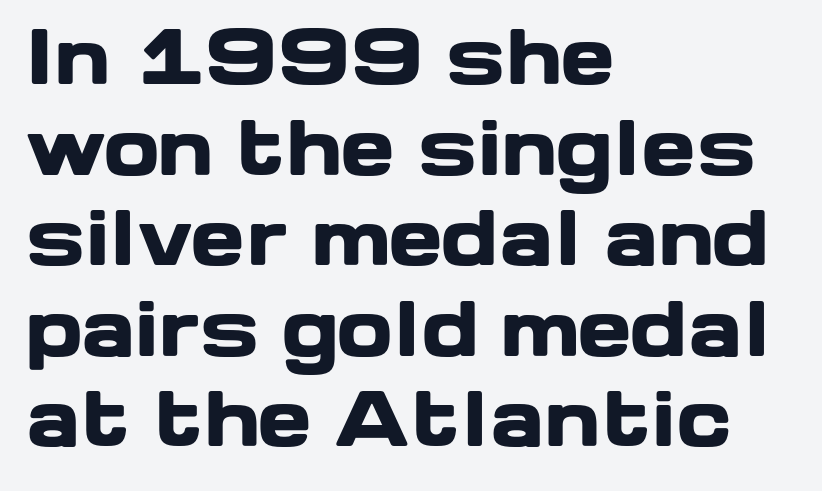
Q: Is the text bold? A: Yes.
Q: Is the text italic (slanted)? A: No, it is upright.
Q: Is the typeface a serif or a sans-serif typeface? A: Sans-serif.
Q: Is the text underlined? A: No.
Q: How is the paragraph aligned? A: Left-aligned.
Q: Is the spacing between letters normal or unusually wide? A: Normal.
Q: Width (condensed, normal, or wide)? A: Wide.
Q: Stroke contrast? A: Low.
Q: x-height? A: Medium.
Q: Monospaced? A: No.
